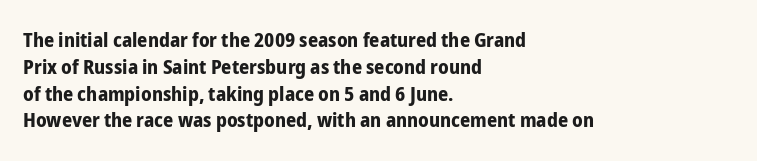
{"italic": "no", "bold": "yes", "underline": "no", "align": "left", "line_spacing": "normal", "line_spacing_ratio": 1.34, "letter_spacing": "normal", "letter_spacing_em": 0.0, "glyph_px": 20}
